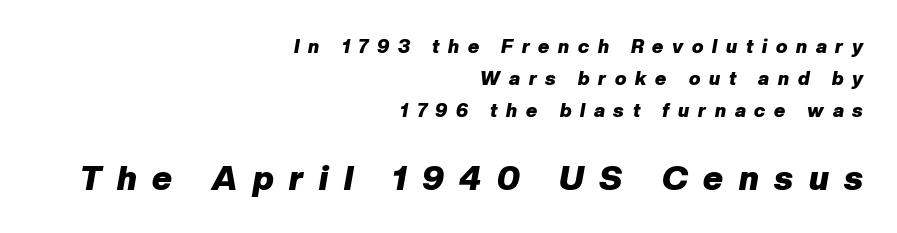
Check the space under the baseline: it is left empty. Spacing between characters has been opened up far beyond the box default. Rendered with sloped, italic letterforms. One glance says typical: line gaps are just what's usual. Summary of weight: heavy, a full bold. Character widths vary here, with narrow letters taking less room than wide ones.
